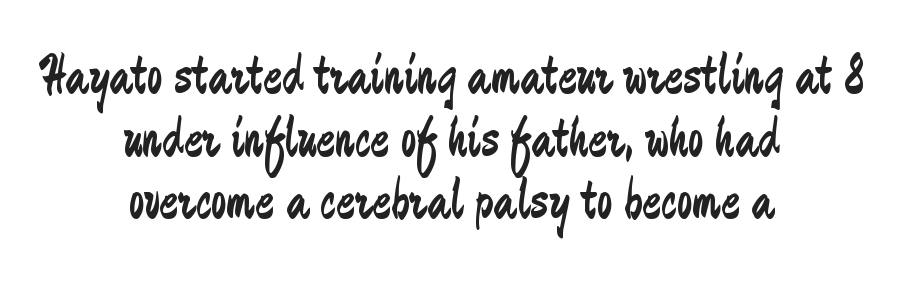
Q: Is the text bold? A: No.
Q: Is the text italic (slanted)? A: Yes.
Q: Is the typeface a serif or a sans-serif typeface? A: Sans-serif.
Q: Is the text underlined? A: No.
Q: How is the paragraph aligned? A: Centered.
Q: Is the spacing between letters normal or unusually wide? A: Normal.
Q: Is the spacing between lines tight, normal or loose? A: Tight.
Q: Width (condensed, normal, or wide)? A: Condensed.
Q: Stroke contrast? A: Low.
Q: x-height? A: Small.
Q: Monospaced? A: No.
